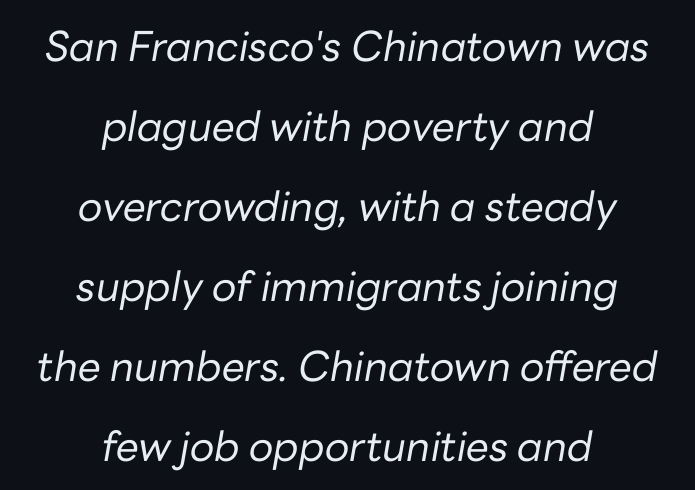
The image shows 41 px regular-weight type, italic (leaning right); set centered, loose line spacing (1.95x), normal letter spacing, not underlined; low stroke contrast and a medium x-height.
